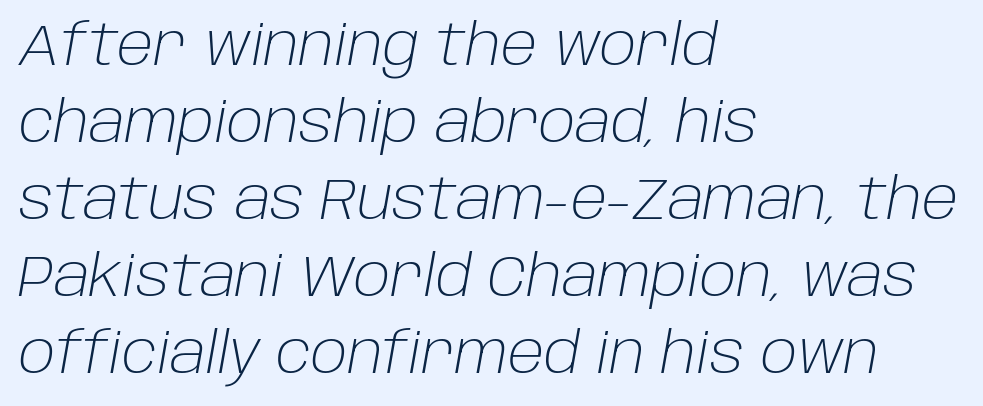
The image shows 57 px light type, italic (leaning right); set left-aligned, normal line spacing (1.35x), normal letter spacing, not underlined; low stroke contrast and a large x-height.
